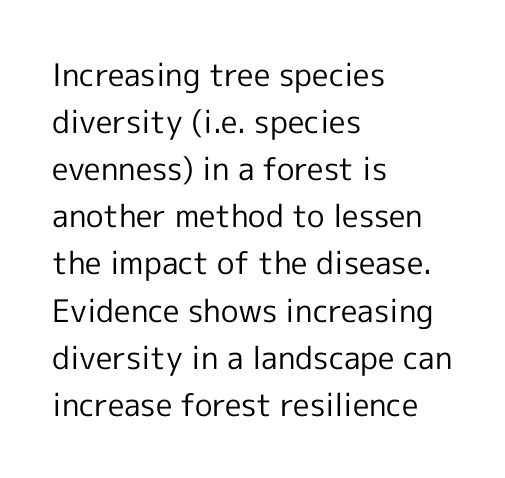
The image shows 31 px regular-weight sans-serif type, upright; set left-aligned, normal line spacing (1.52x), normal letter spacing, not underlined; a medium x-height.
